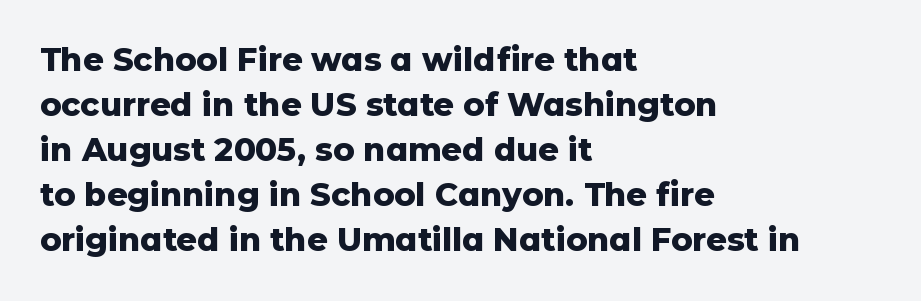
The image shows 32 px heavy sans-serif type, upright; set left-aligned, normal line spacing (1.41x), normal letter spacing, not underlined; low stroke contrast and a medium x-height.
